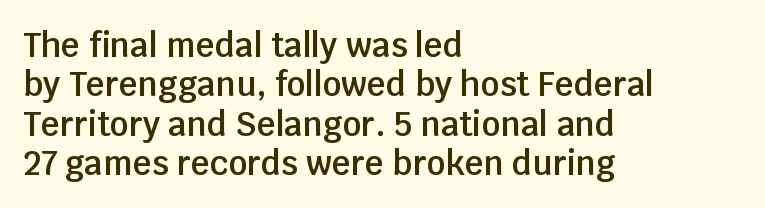
The image shows 33 px semibold sans-serif type, upright; set left-aligned, line spacing 1.19x, normal letter spacing, not underlined; low stroke contrast and a large x-height.
